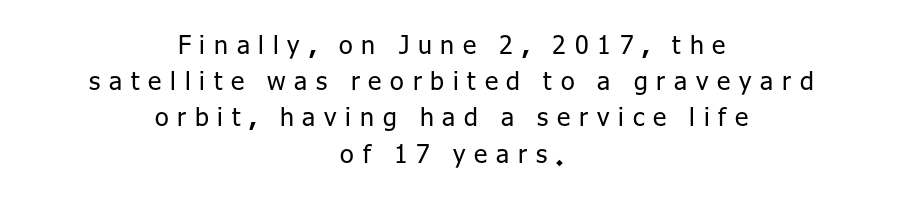
The image shows 25 px text type, upright; set centered, normal line spacing (1.45x), unusually wide letter spacing (+0.35 em), not underlined.
